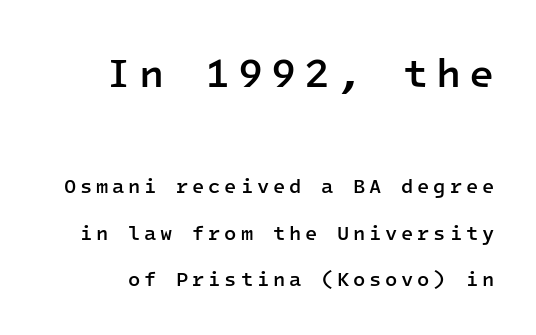
{"serif": "no", "italic": "no", "bold": "semi", "weight": "semibold", "width": "normal", "stroke_contrast": "low", "x_height": "medium", "monospaced": "yes", "underline": "no", "line_spacing": "loose", "line_spacing_ratio": 2.34, "larger_block": "first", "size_ratio": 2.05, "glyph_px": 41}
